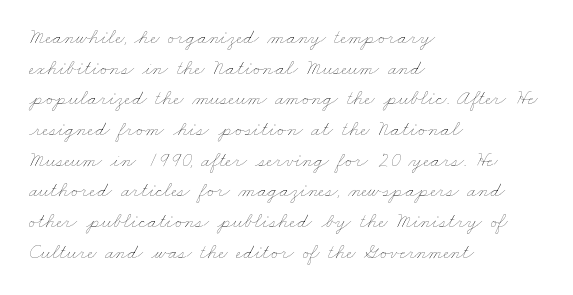
Q: Is the text bold? A: No.
Q: Is the text underlined? A: No.
Q: How is the paragraph aligned? A: Left-aligned.
Q: Is the spacing between letters normal or unusually wide? A: Normal.
Q: Is the spacing between lines tight, normal or loose? A: Normal.
